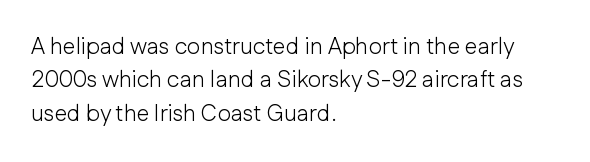
{"italic": "no", "bold": "no", "underline": "no", "align": "left", "line_spacing": "normal", "line_spacing_ratio": 1.45, "letter_spacing": "normal", "letter_spacing_em": 0.0, "glyph_px": 23}
